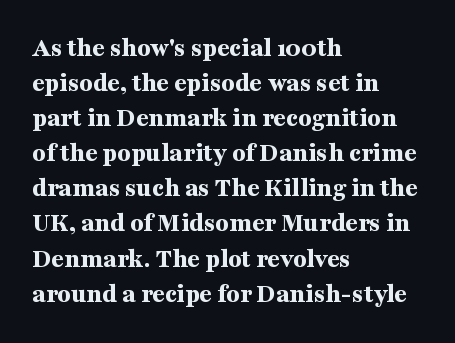
Q: Is the text bold? A: Yes.
Q: Is the text italic (slanted)? A: No, it is upright.
Q: Is the text underlined? A: No.
Q: How is the paragraph aligned? A: Left-aligned.
Q: Is the spacing between letters normal or unusually wide? A: Normal.
Q: Is the spacing between lines tight, normal or loose? A: Normal.
